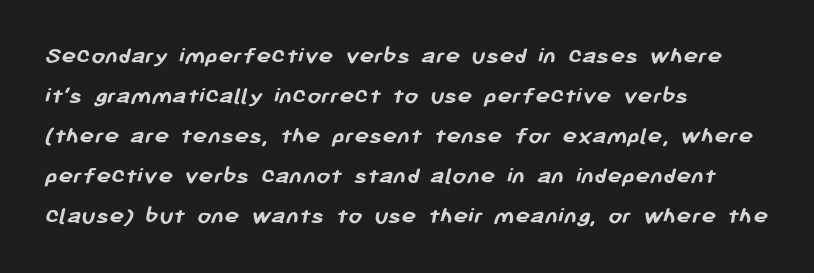
The image shows 25 px bold type; set left-aligned, normal line spacing (1.6x), normal letter spacing, not underlined.
